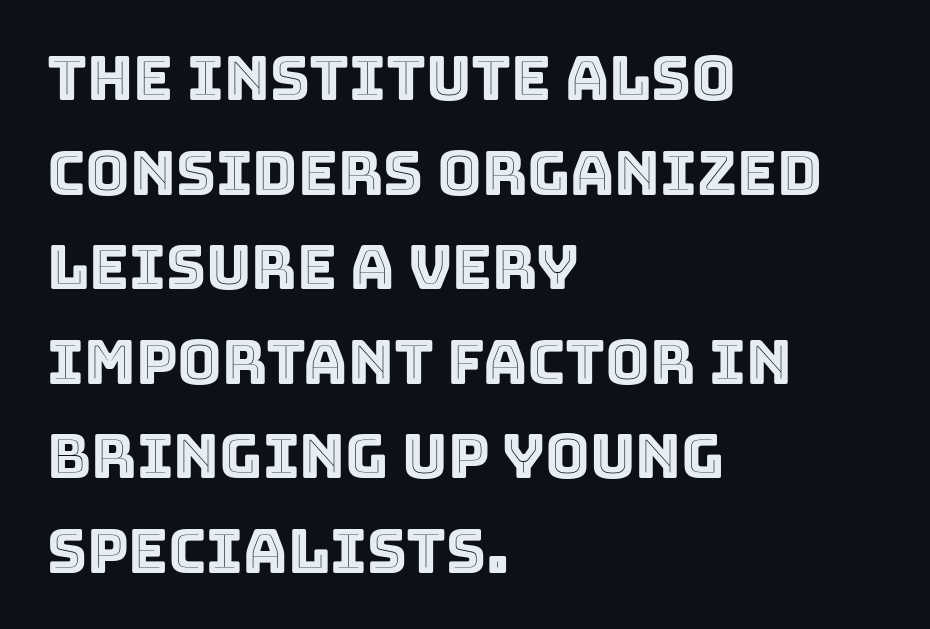
Unlike italic type, these characters show no tilt at all. Descenders are the only things crossing below the line. Is there much room between lines? A standard amount, neither cramped nor airy. These lines keep a tight, regular rhythm from letter to letter. You could not count columns in this text — the font is proportionally spaced. A classic flush-left, rag-right setting is used for this passage.
